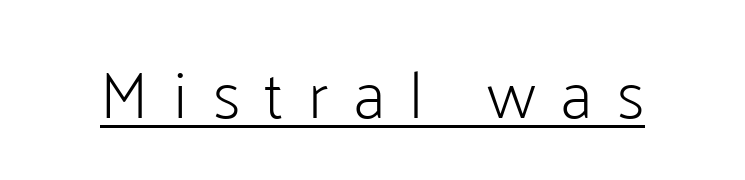
The image shows 67 px light sans-serif type, upright; set unusually wide letter spacing (+0.36 em), underlined; low stroke contrast and a medium x-height.
